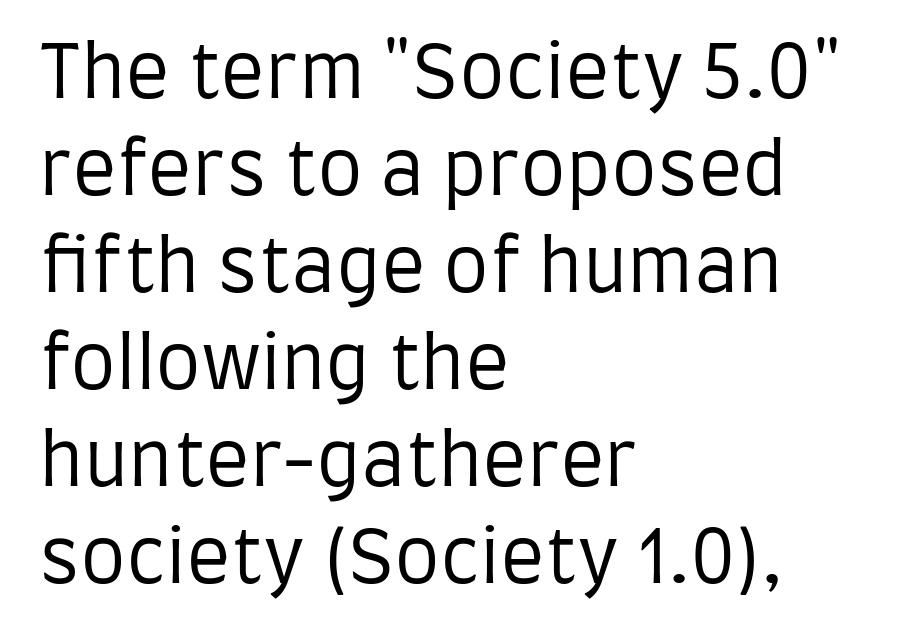
The image shows 73 px regular-weight, condensed sans-serif type, upright; set left-aligned, normal line spacing (1.33x), normal letter spacing, not underlined; low stroke contrast and a large x-height.
